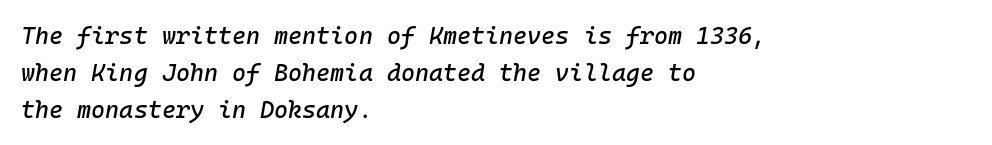
The image shows 24 px text type, italic (leaning right); set left-aligned, normal line spacing (1.54x), normal letter spacing, not underlined.
